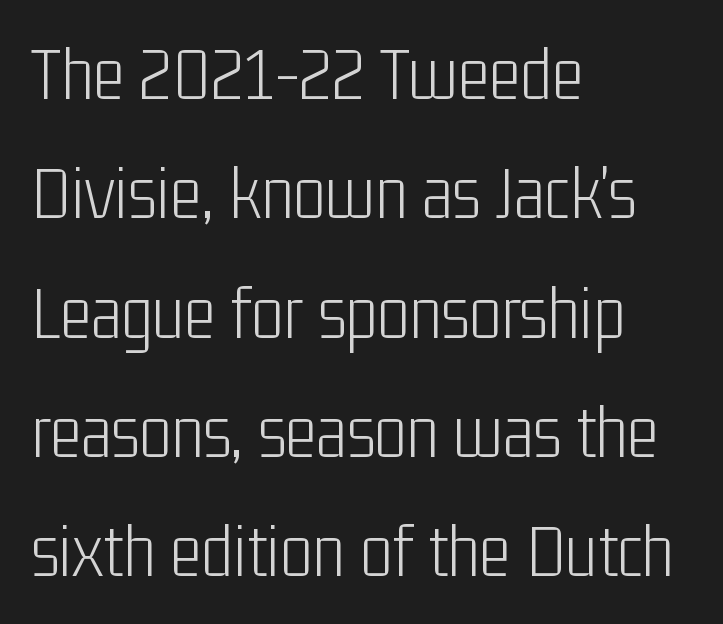
Is the letter spacing exaggerated? No — it looks like the ordinary default. Is the type heavy? It reads as light-to-regular instead. Descender tails drop into unmarked territory. Spacing verdict: proportional, widths tailored to each character.
